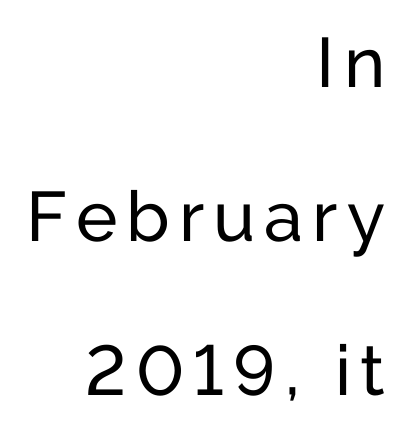
This is the regular roman posture of the typeface. The rendering anchors every line to the right-hand side. This sample uses a sans-serif face. You could not count columns in this text — the font is proportionally spaced. The baseline area is clear.
